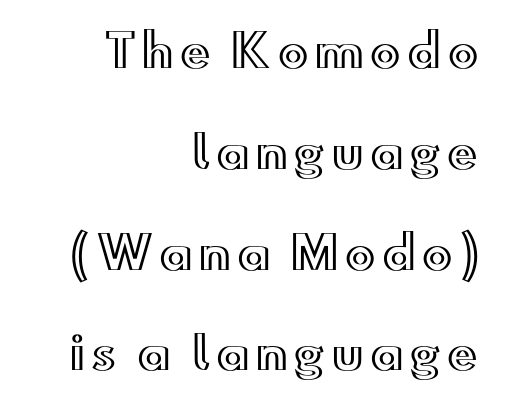
The image shows 45 px wide type, upright; set right-aligned, loose line spacing (2.24x), not underlined; a small x-height.
